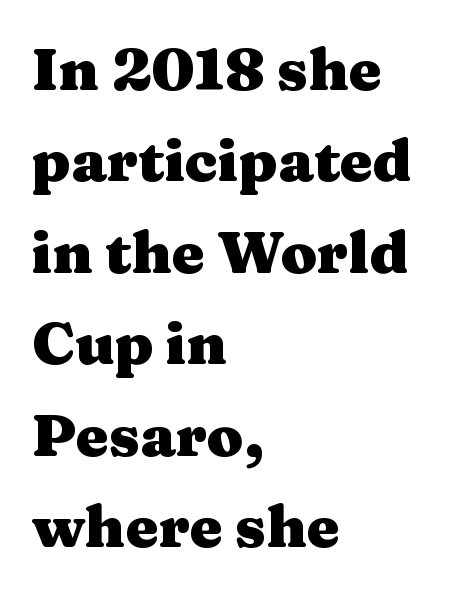
The image shows 59 px heavy, wide serif type, upright; set left-aligned, normal line spacing (1.55x), normal letter spacing, not underlined; medium stroke contrast and a medium x-height.
